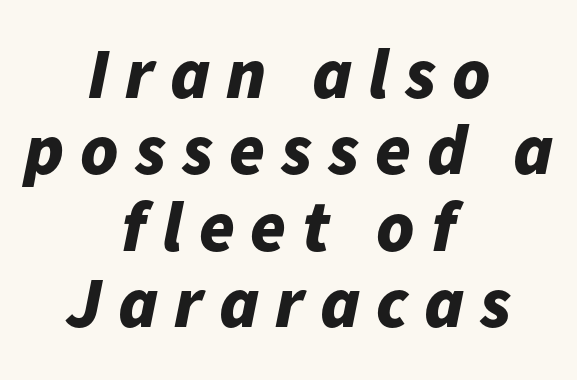
Q: Is the text bold? A: Yes.
Q: Is the text italic (slanted)? A: Yes, it leans right by about 11 degrees.
Q: Is the text underlined? A: No.
Q: How is the paragraph aligned? A: Centered.
Q: Is the spacing between letters normal or unusually wide? A: Unusually wide.
Q: Is the spacing between lines tight, normal or loose? A: Tight.
Q: Width (condensed, normal, or wide)? A: Normal.
Q: Stroke contrast? A: Low.
Q: x-height? A: Medium.
Q: Monospaced? A: No.
